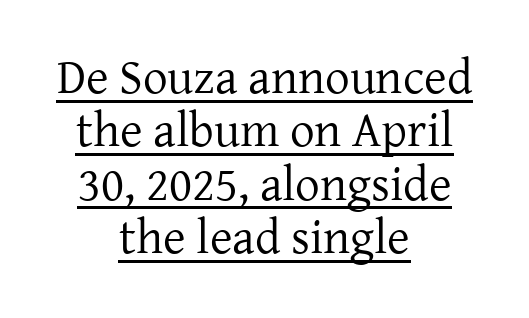
Q: Is the text bold? A: No.
Q: Is the text italic (slanted)? A: No, it is upright.
Q: Is the typeface a serif or a sans-serif typeface? A: Serif.
Q: Is the text underlined? A: Yes.
Q: How is the paragraph aligned? A: Centered.
Q: Is the spacing between letters normal or unusually wide? A: Normal.
Q: Is the spacing between lines tight, normal or loose? A: Tight.
Q: Width (condensed, normal, or wide)? A: Normal.
Q: Stroke contrast? A: Low.
Q: x-height? A: Medium.
Q: Monospaced? A: No.
